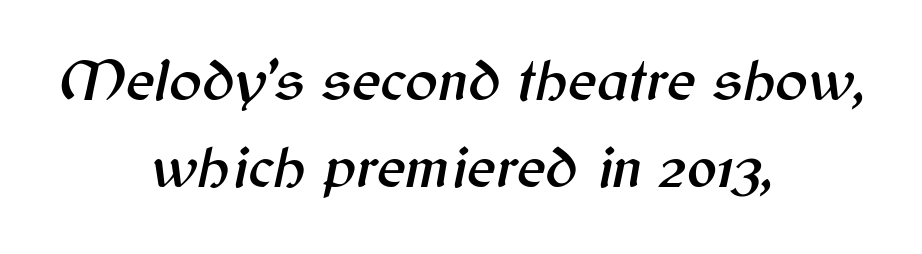
The image shows 61 px text type, italic (leaning right); set centered, normal line spacing (1.43x), normal letter spacing, not underlined; medium stroke contrast and a medium x-height.
